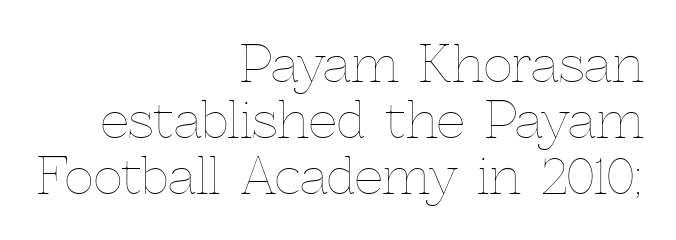
The image shows 50 px thin type, upright; set right-aligned, tight line spacing (1.12x), normal letter spacing, not underlined; a medium x-height.
